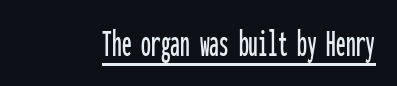
Underlining? Definitely there. Do the letters lean? They stand straight. Each letter, wide or thin by design, is forced into the same width here. The designer went with a sans here, leaving each stem footless. Observe the ordinary spacing: letters are neighbours, not strangers.
